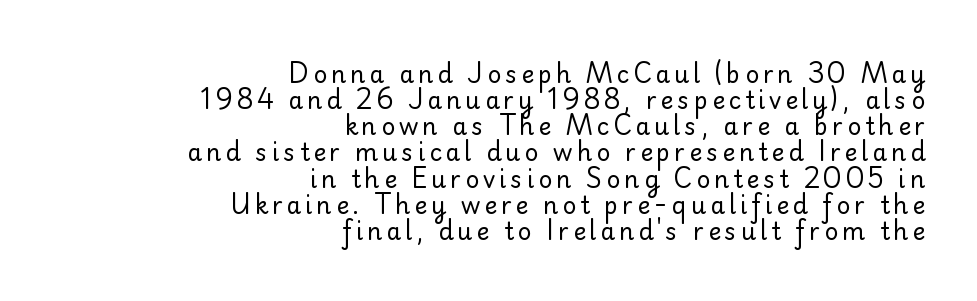
The image shows 24 px text type, upright; set right-aligned, tight line spacing (1.09x), not underlined.
